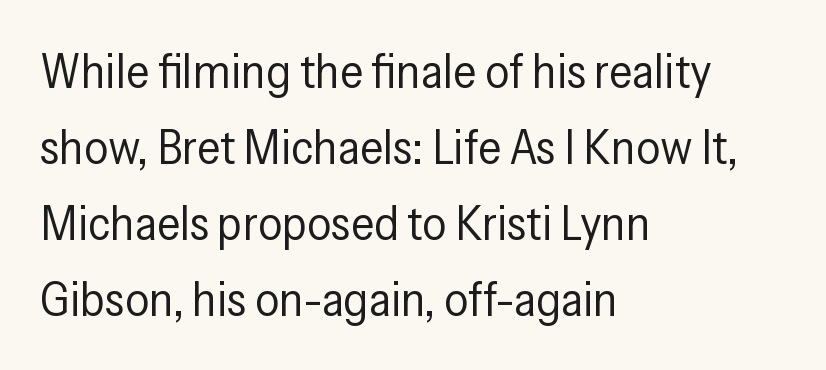
{"serif": "no", "italic": "no", "bold": "no", "weight": "regular", "width": "condensed", "stroke_contrast": "low", "x_height": "medium", "monospaced": "no", "underline": "no", "align": "left", "line_spacing": "normal", "line_spacing_ratio": 1.58, "letter_spacing": "normal", "letter_spacing_em": 0.0, "glyph_px": 48}
